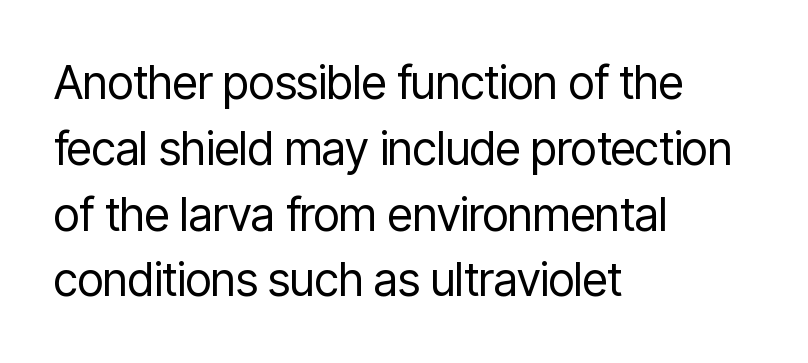
Q: Is the text bold? A: No.
Q: Is the text italic (slanted)? A: No, it is upright.
Q: Is the typeface a serif or a sans-serif typeface? A: Sans-serif.
Q: Is the text underlined? A: No.
Q: How is the paragraph aligned? A: Left-aligned.
Q: Is the spacing between letters normal or unusually wide? A: Normal.
Q: Is the spacing between lines tight, normal or loose? A: Normal.
Q: Width (condensed, normal, or wide)? A: Condensed.
Q: Stroke contrast? A: Low.
Q: x-height? A: Medium.
Q: Monospaced? A: No.
